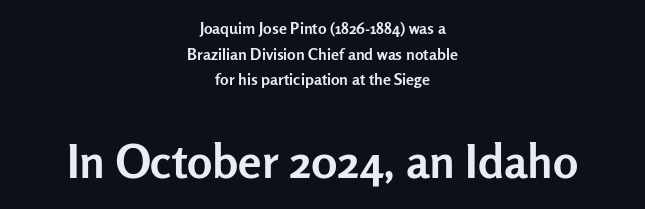
{"serif": "no", "italic": "no", "bold": "yes", "weight": "semibold", "width": "normal", "stroke_contrast": "low", "x_height": "medium", "monospaced": "no", "underline": "no", "align": "center", "line_spacing": "normal", "line_spacing_ratio": 1.6, "letter_spacing": "normal", "letter_spacing_em": 0.0, "larger_block": "second", "size_ratio": 2.94, "glyph_px": 47}
